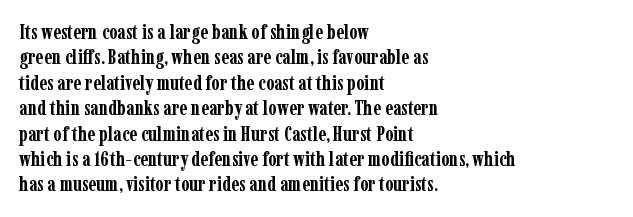
{"italic": "no", "bold": "yes", "underline": "no", "align": "left", "line_spacing_ratio": 1.21, "letter_spacing": "normal", "letter_spacing_em": 0.0, "glyph_px": 21}
